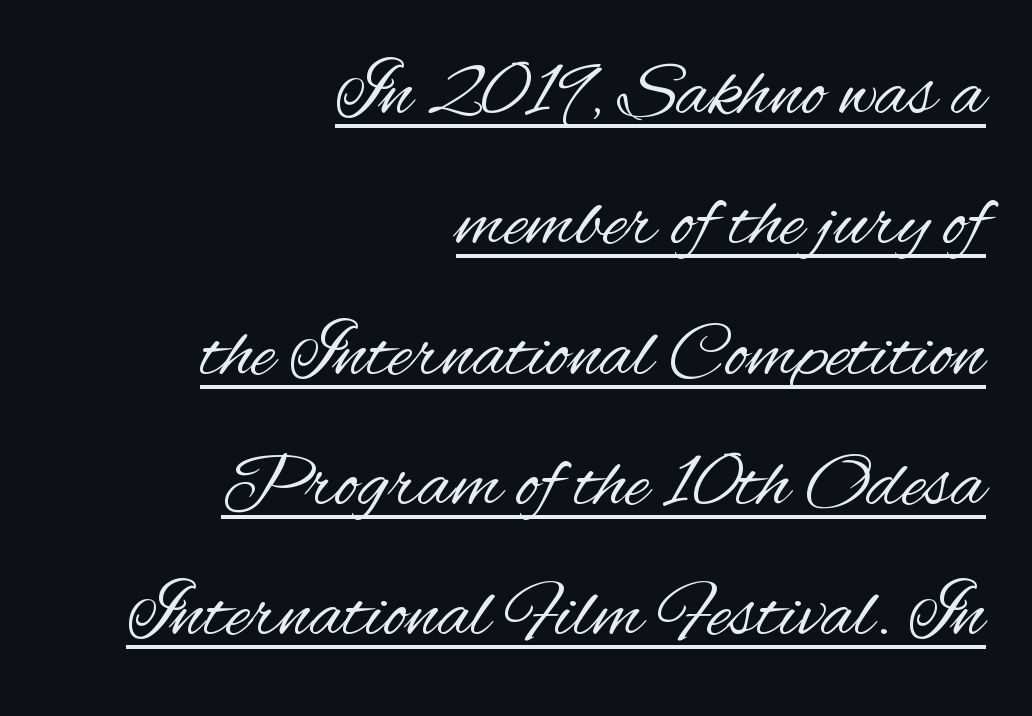
The image shows 79 px regular-weight, condensed sans-serif type; set right-aligned, normal line spacing (1.65x), normal letter spacing, underlined; medium stroke contrast and a small x-height.
